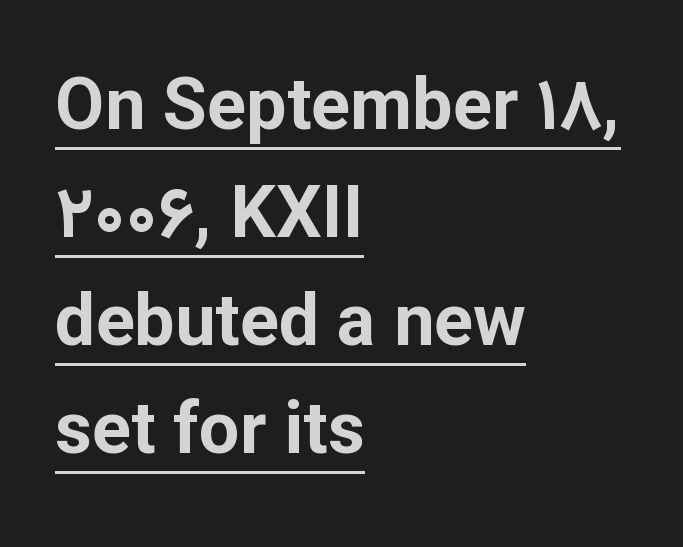
The image shows 72 px bold sans-serif type, upright; set left-aligned, normal line spacing (1.5x), normal letter spacing, underlined; low stroke contrast and a medium x-height.
